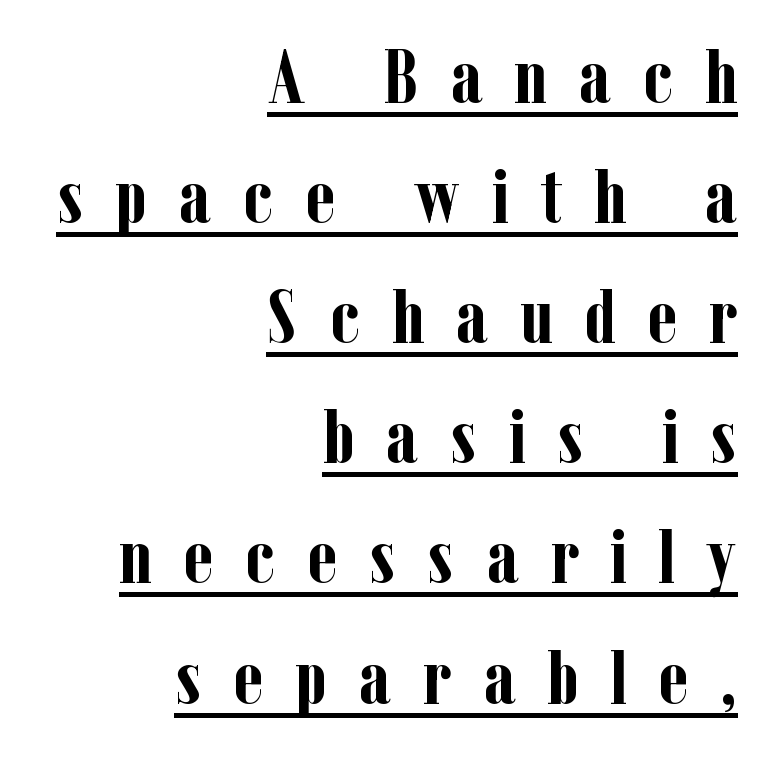
The image shows 77 px semibold, condensed serif type, upright; set right-aligned, normal line spacing (1.56x), unusually wide letter spacing (+0.41 em), underlined; low stroke contrast and a medium x-height.
